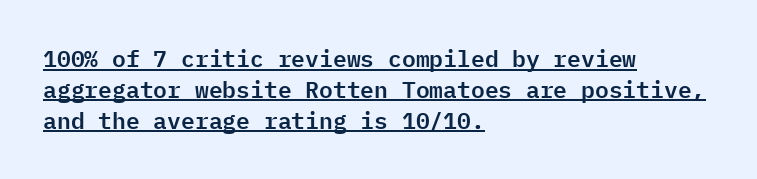
A typesetter would call this zero additional tracking. The setting favours the left margin, as ordinary paragraphs usually do. This rendering features underlined lettering. Each new line begins a customary step beneath the previous one.
